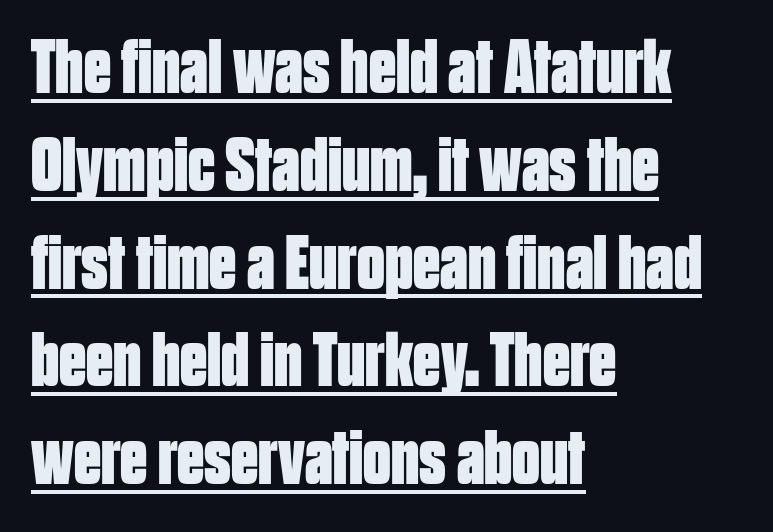
The image shows 77 px bold, condensed sans-serif type, upright; set left-aligned, normal line spacing (1.27x), normal letter spacing, underlined; low stroke contrast and a large x-height.
